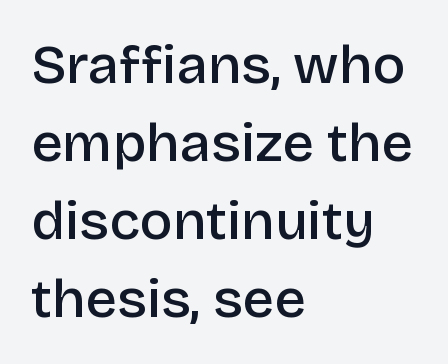
Q: Is the text bold? A: Semi-bold.
Q: Is the text italic (slanted)? A: No, it is upright.
Q: Is the typeface a serif or a sans-serif typeface? A: Sans-serif.
Q: Is the text underlined? A: No.
Q: How is the paragraph aligned? A: Left-aligned.
Q: Is the spacing between letters normal or unusually wide? A: Normal.
Q: Is the spacing between lines tight, normal or loose? A: Normal.
Q: Width (condensed, normal, or wide)? A: Normal.
Q: Stroke contrast? A: Low.
Q: x-height? A: Large.
Q: Monospaced? A: No.
